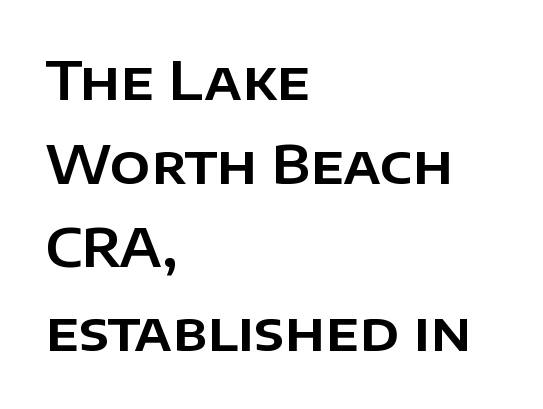
Q: Is the text italic (slanted)? A: No, it is upright.
Q: Is the typeface a serif or a sans-serif typeface? A: Sans-serif.
Q: Is the text underlined? A: No.
Q: How is the paragraph aligned? A: Left-aligned.
Q: Is the spacing between letters normal or unusually wide? A: Normal.
Q: Is the spacing between lines tight, normal or loose? A: Normal.
Q: Width (condensed, normal, or wide)? A: Normal.
Q: Stroke contrast? A: Low.
Q: x-height? A: Large.
Q: Monospaced? A: No.
